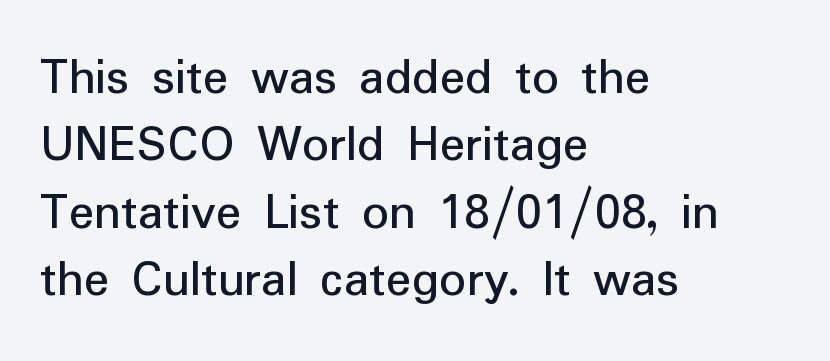
{"serif": "no", "italic": "no", "width": "normal", "stroke_contrast": "low", "x_height": "medium", "monospaced": "no", "underline": "no", "align": "left", "line_spacing": "normal", "line_spacing_ratio": 1.27, "letter_spacing": "normal", "letter_spacing_em": 0.0, "glyph_px": 53}
